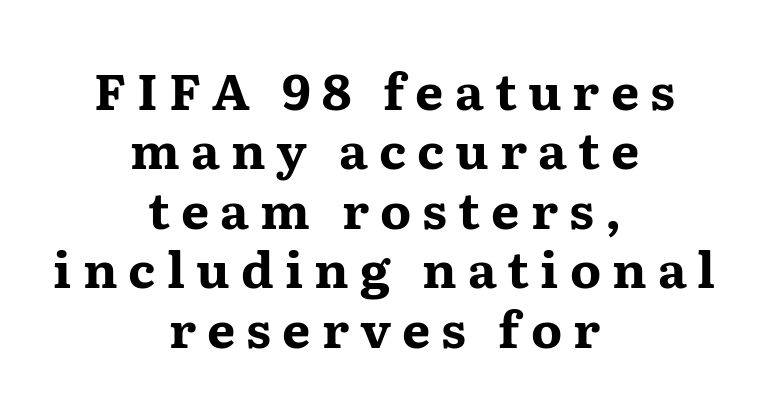
Q: Is the text bold? A: Yes.
Q: Is the text italic (slanted)? A: No, it is upright.
Q: Is the typeface a serif or a sans-serif typeface? A: Serif.
Q: Is the text underlined? A: No.
Q: How is the paragraph aligned? A: Centered.
Q: Is the spacing between letters normal or unusually wide? A: Unusually wide.
Q: Width (condensed, normal, or wide)? A: Wide.
Q: Stroke contrast? A: Medium.
Q: x-height? A: Medium.
Q: Monospaced? A: No.
